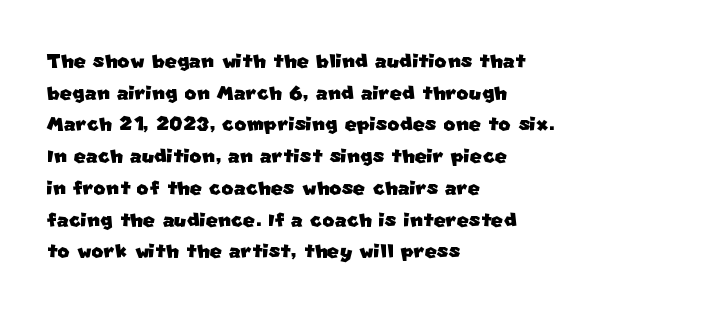
Beneath every word, the page is bare. This rendering leaves character spacing at its baseline value. Casual observation: everything's shoved over to the left.
